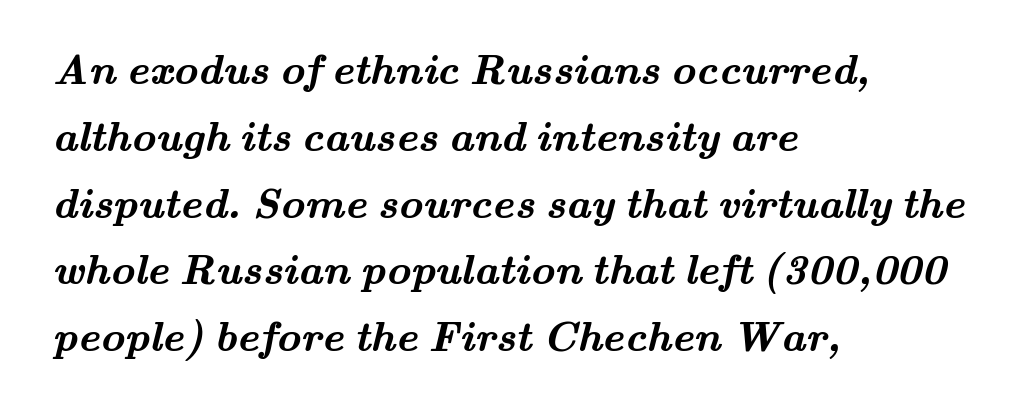
{"serif": "yes", "bold": "yes", "weight": "semibold", "width": "wide", "stroke_contrast": "medium", "x_height": "small", "monospaced": "no", "underline": "no", "align": "left", "line_spacing": "normal", "line_spacing_ratio": 1.59, "letter_spacing": "normal", "letter_spacing_em": 0.0, "glyph_px": 42}
